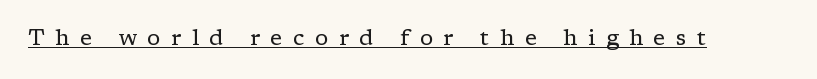
{"italic": "no", "bold": "no", "underline": "yes", "letter_spacing": "wide", "letter_spacing_em": 0.48, "glyph_px": 22}
